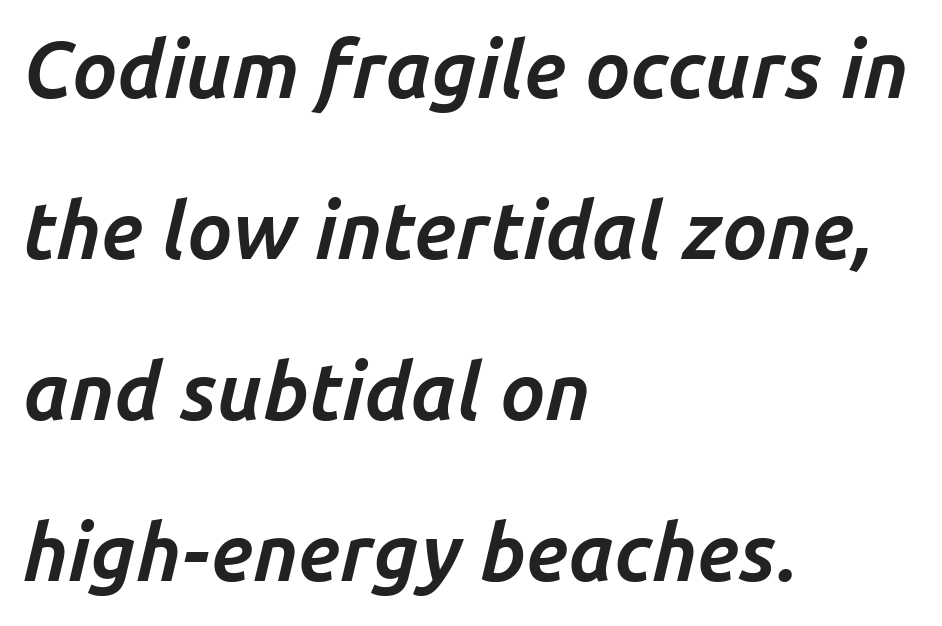
The glyphs have the mass of a bold cut. Characters are canted at an angle relative to the baseline's perpendicular. The letterforms sit shoulder to shoulder at normal distance. The space directly below the letters is spotless.
